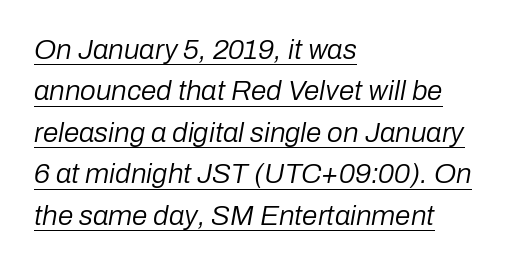
{"italic": "yes", "lean": "right", "slant_degrees": 10, "bold": "no", "weight": "regular", "width": "normal", "stroke_contrast": "low", "x_height": "medium", "monospaced": "no", "underline": "yes", "align": "left", "line_spacing": "normal", "line_spacing_ratio": 1.48, "letter_spacing": "normal", "letter_spacing_em": 0.0, "glyph_px": 28}
